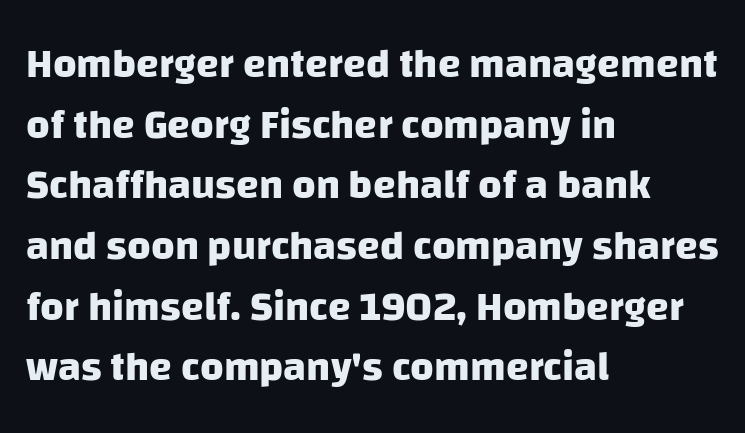
Spacing verdict: proportional, widths tailored to each character. Inter-character spacing is left at the font's built-in metrics. The rendering uses a bold face; every stroke is thick and dark. The area under the type is left untouched.
